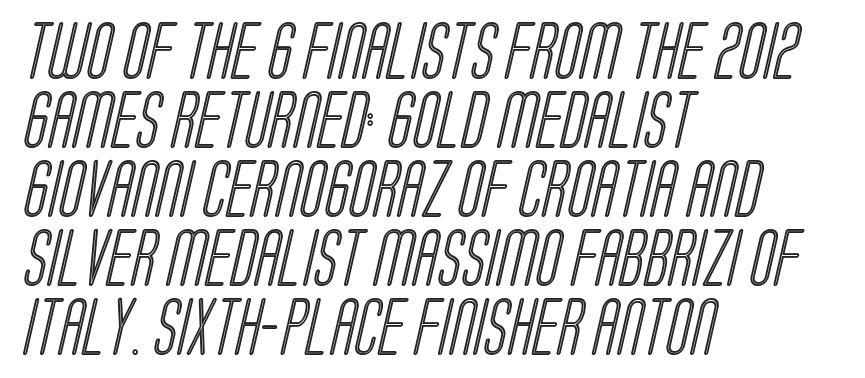
{"width": "condensed", "x_height": "large", "monospaced": "no", "underline": "no", "align": "left", "line_spacing_ratio": 1.21, "letter_spacing": "normal", "letter_spacing_em": 0.0, "glyph_px": 57}
